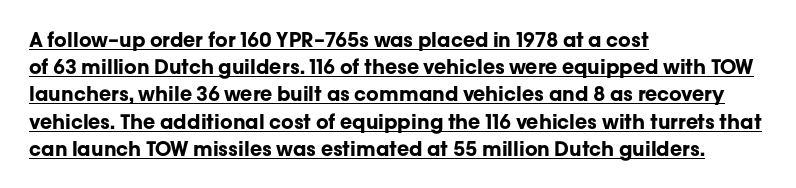
Q: Is the text bold? A: Yes.
Q: Is the text italic (slanted)? A: No, it is upright.
Q: Is the text underlined? A: Yes.
Q: How is the paragraph aligned? A: Left-aligned.
Q: Is the spacing between letters normal or unusually wide? A: Normal.
Q: Is the spacing between lines tight, normal or loose? A: Normal.
